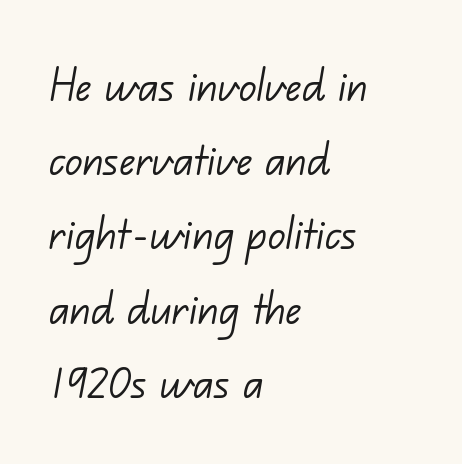
Weight: not bold — regular or lighter. Horizontally, the lines are justified to the leading edge only. The passage shown is typed in a proportional face where columns would drift. Evenly set lines give the paragraph a standard silhouette. A sans-serif font was chosen for this passage. Caption: standard tracking, unaltered.
